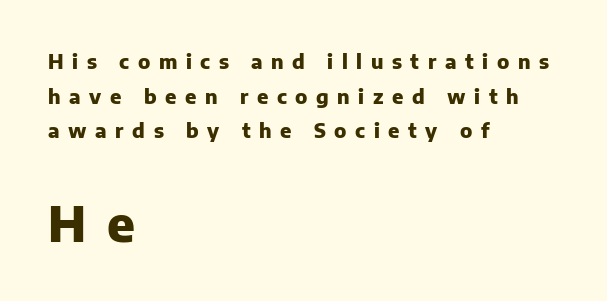
The image shows 49 px heavy sans-serif type, upright; set left-aligned, line spacing 1.73x, unusually wide letter spacing (+0.43 em), not underlined; the second (bottom) block is 2.45x larger; low stroke contrast and a medium x-height.
